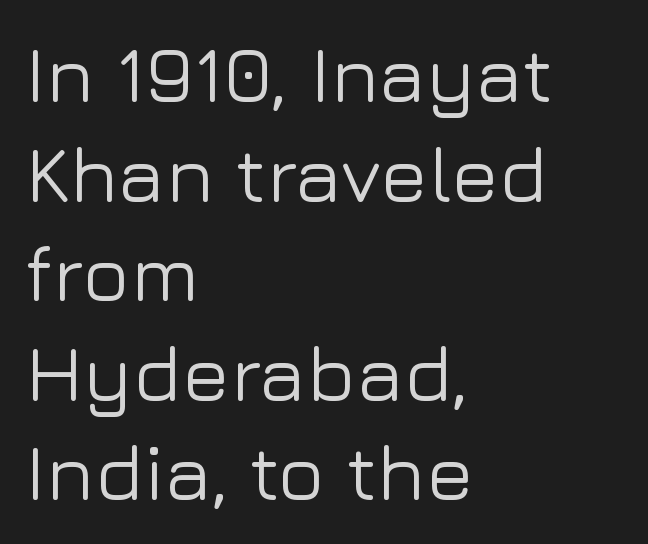
Tall strokes in this sample are plumb rather than angled. This sample keeps an unexceptional amount of space between lines. Lines of text with bare space underneath. Each letter's strokes conclude bluntly, with no projecting serifs.
